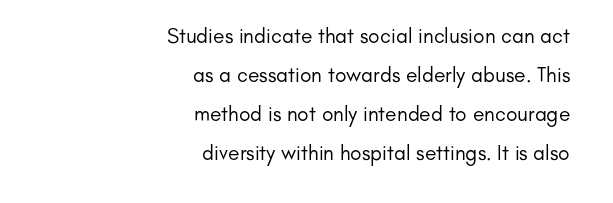
The image shows 21 px text type, upright; set right-aligned, line spacing 1.85x, normal letter spacing, not underlined.
